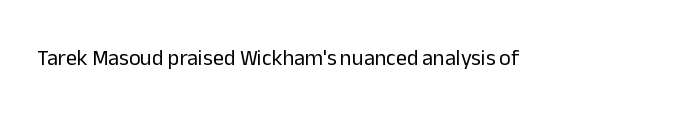
The image shows 22 px text type, upright; set normal letter spacing, not underlined.
